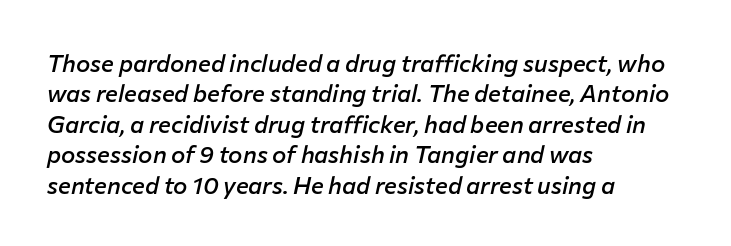
{"italic": "yes", "lean": "right", "slant_degrees": 12, "bold": "semi", "underline": "no", "align": "left", "line_spacing": "normal", "line_spacing_ratio": 1.27, "letter_spacing": "normal", "letter_spacing_em": 0.0, "glyph_px": 24}
